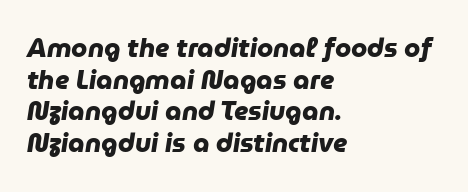
{"bold": "yes", "underline": "no", "align": "left", "line_spacing_ratio": 1.22, "letter_spacing": "normal", "letter_spacing_em": 0.0, "glyph_px": 26}
